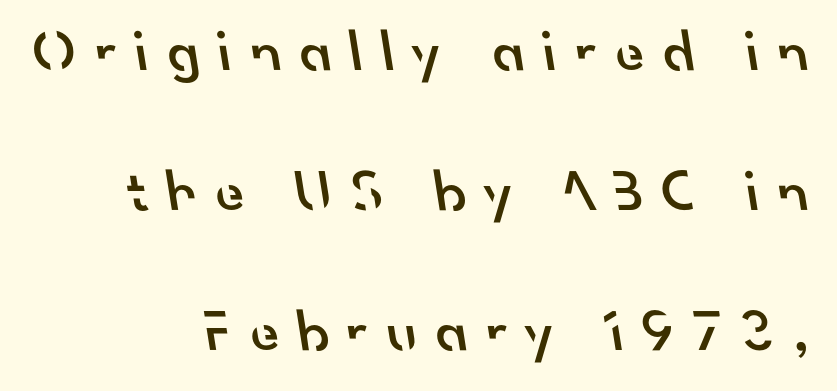
Line endings align vertically; line beginnings do not. Examine the stroke ends and you'll find no serifs. The rendering inserts visible extra space after every character. Successive baselines arrive slowly, with a big drop between each. The passage shown is typed in a proportional face where columns would drift.
